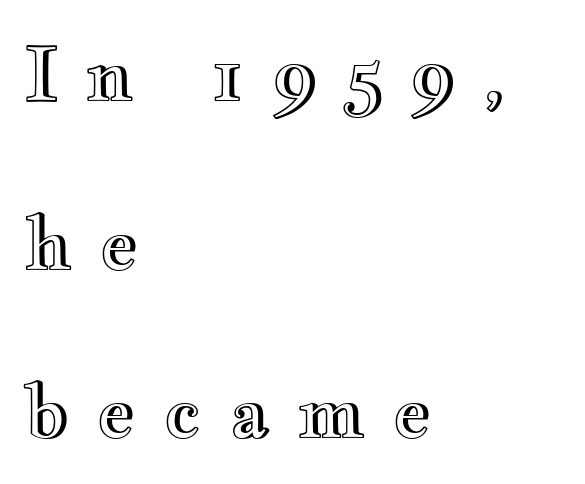
{"italic": "no", "width": "wide", "x_height": "small", "monospaced": "no", "underline": "no", "align": "left", "line_spacing": "loose", "line_spacing_ratio": 2.28, "letter_spacing": "wide", "letter_spacing_em": 0.36, "glyph_px": 74}
